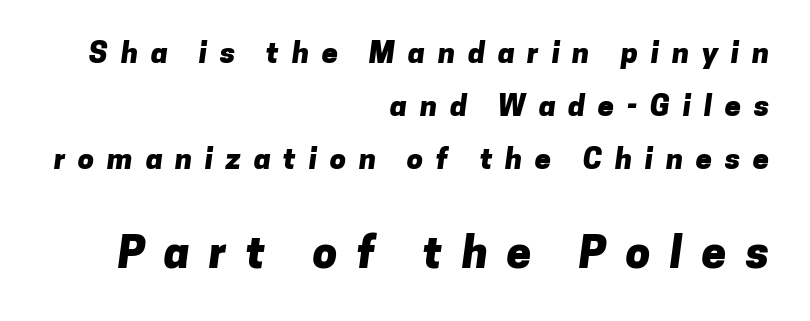
The image shows 44 px heavy sans-serif type; set right-aligned, line spacing 1.83x, unusually wide letter spacing (+0.44 em), not underlined; the second (bottom) block is 1.52x larger; low stroke contrast and a medium x-height.
